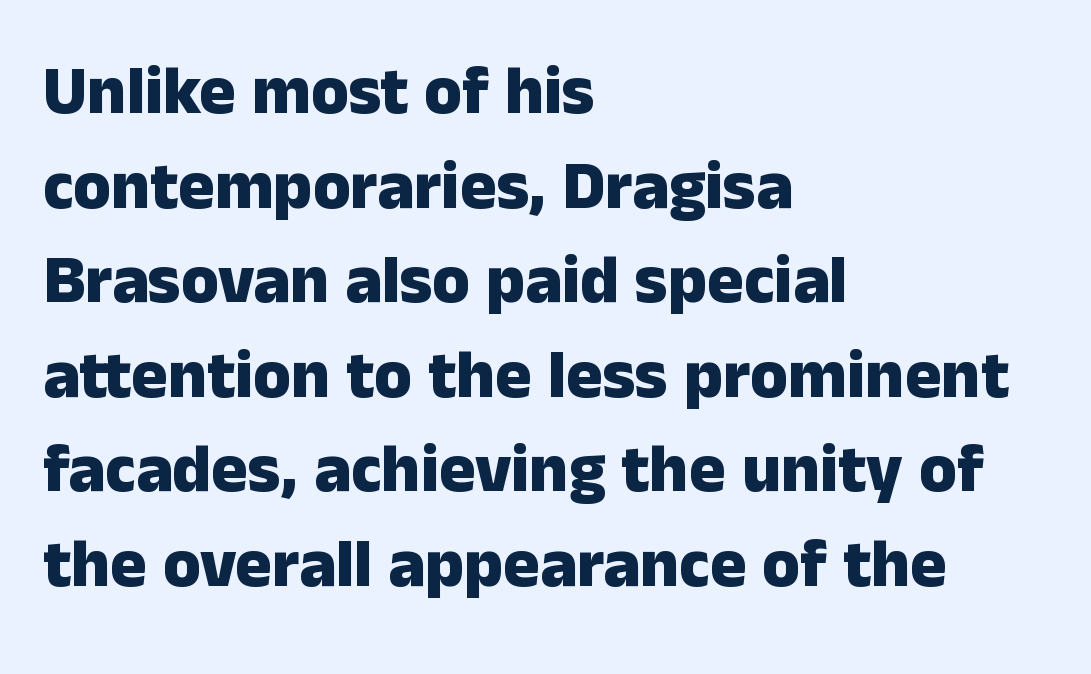
The letters are bold, with thick, heavy strokes. Does extra space separate the letters? No, they use regular spacing. Is this a sans? Yes — the strokes have no serifs. Designer's note — italics off, roman on.
